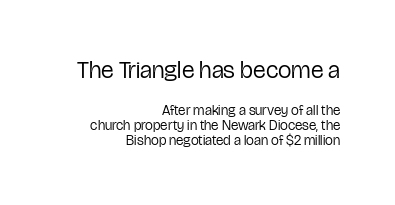
The image shows 24 px text type, upright; set right-aligned, tight line spacing (1.1x), normal letter spacing, not underlined; the first (top) block is 1.71x larger.
